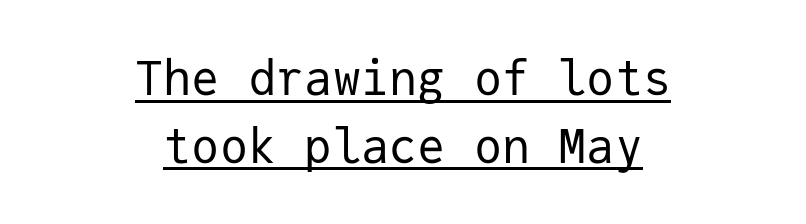
Is this a sans? Yes — the strokes have no serifs. Whoever set this chose a conventional vertical rhythm. Fixed-width glyphs throughout — classic coding-font behaviour. These glyphs show unthickened strokes, regular width or finer. Emphasis is given by a line drawn under the lettering.
